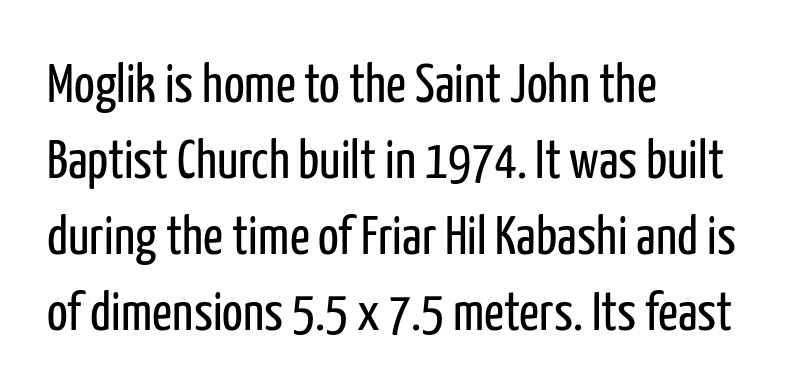
Q: Is the text bold? A: No.
Q: Is the text italic (slanted)? A: No, it is upright.
Q: Is the typeface a serif or a sans-serif typeface? A: Sans-serif.
Q: Is the text underlined? A: No.
Q: How is the paragraph aligned? A: Left-aligned.
Q: Is the spacing between letters normal or unusually wide? A: Normal.
Q: Is the spacing between lines tight, normal or loose? A: Normal.
Q: Width (condensed, normal, or wide)? A: Condensed.
Q: Stroke contrast? A: Low.
Q: x-height? A: Medium.
Q: Monospaced? A: No.
